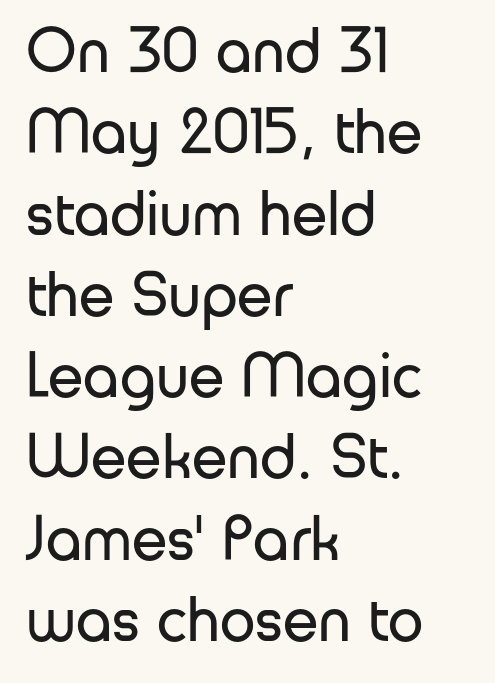
Q: Is the text bold? A: No.
Q: Is the text italic (slanted)? A: No, it is upright.
Q: Is the typeface a serif or a sans-serif typeface? A: Sans-serif.
Q: Is the text underlined? A: No.
Q: How is the paragraph aligned? A: Left-aligned.
Q: Is the spacing between letters normal or unusually wide? A: Normal.
Q: Is the spacing between lines tight, normal or loose? A: Normal.
Q: Width (condensed, normal, or wide)? A: Normal.
Q: Stroke contrast? A: Low.
Q: x-height? A: Medium.
Q: Monospaced? A: No.
